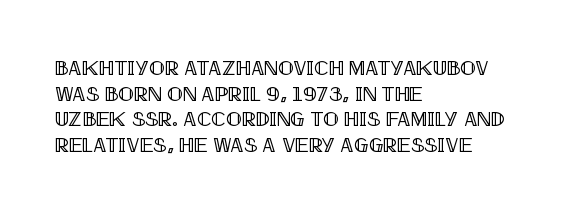
{"italic": "no", "underline": "no", "align": "left", "line_spacing_ratio": 1.22, "letter_spacing": "normal", "letter_spacing_em": 0.0, "glyph_px": 21}
